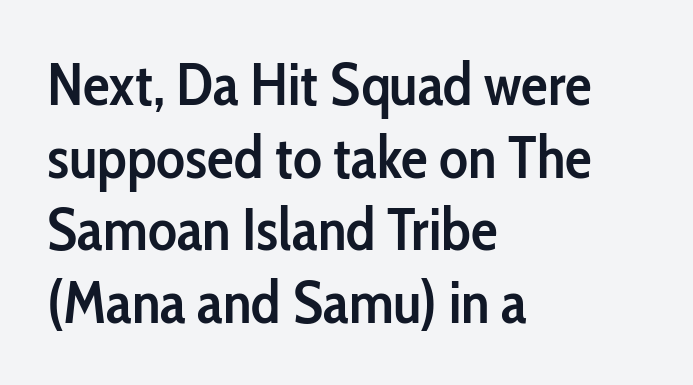
Q: Is the text bold? A: Semi-bold.
Q: Is the text italic (slanted)? A: No, it is upright.
Q: Is the typeface a serif or a sans-serif typeface? A: Sans-serif.
Q: Is the text underlined? A: No.
Q: How is the paragraph aligned? A: Left-aligned.
Q: Is the spacing between letters normal or unusually wide? A: Normal.
Q: Width (condensed, normal, or wide)? A: Condensed.
Q: Stroke contrast? A: Low.
Q: x-height? A: Medium.
Q: Monospaced? A: No.
